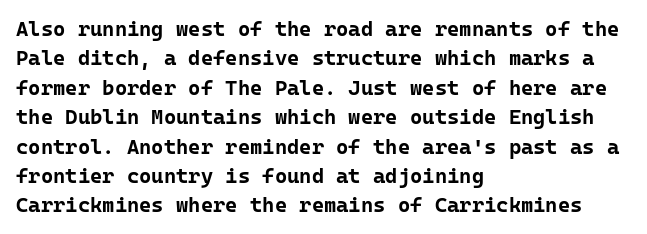
{"italic": "no", "bold": "yes", "underline": "no", "align": "left", "line_spacing": "normal", "line_spacing_ratio": 1.4, "letter_spacing": "normal", "letter_spacing_em": 0.0, "glyph_px": 21}
